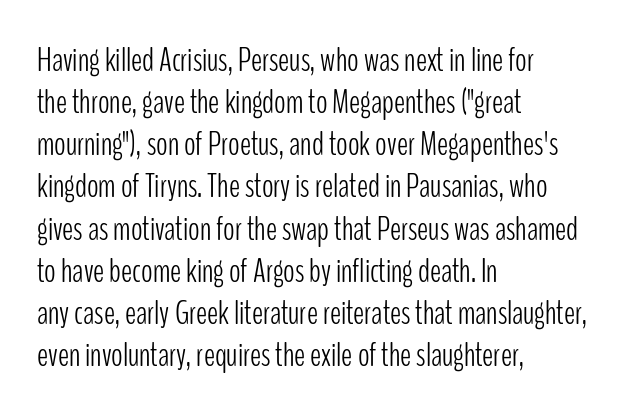
Q: Is the text bold? A: No.
Q: Is the text italic (slanted)? A: No, it is upright.
Q: Is the typeface a serif or a sans-serif typeface? A: Sans-serif.
Q: Is the text underlined? A: No.
Q: How is the paragraph aligned? A: Left-aligned.
Q: Is the spacing between letters normal or unusually wide? A: Normal.
Q: Width (condensed, normal, or wide)? A: Condensed.
Q: Stroke contrast? A: Low.
Q: x-height? A: Medium.
Q: Monospaced? A: No.
